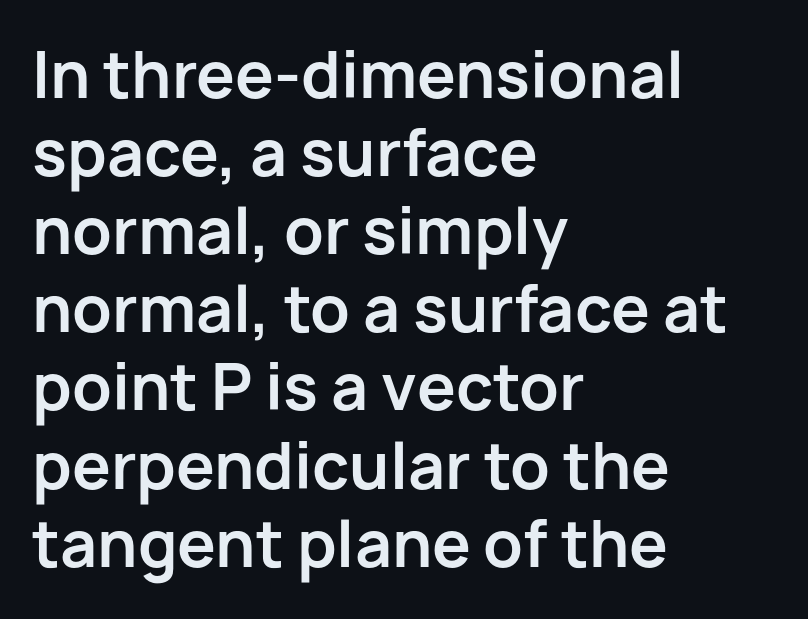
You could not count columns in this text — the font is proportionally spaced. Baseline-to-baseline distance is the conventional proportion of letter height. Tall strokes in this sample are plumb rather than angled. Nothing unusual about the tracking: characters are spaced as the font intends. Alignment: flush left.
